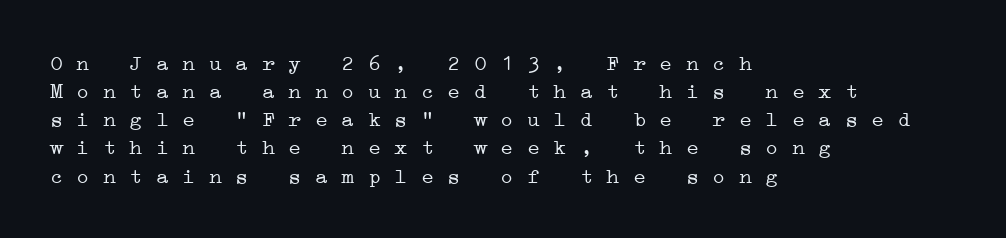
Q: Is the text bold? A: No.
Q: Is the text underlined? A: No.
Q: How is the paragraph aligned? A: Left-aligned.
Q: Is the spacing between letters normal or unusually wide? A: Normal.
Q: Is the spacing between lines tight, normal or loose? A: Normal.
